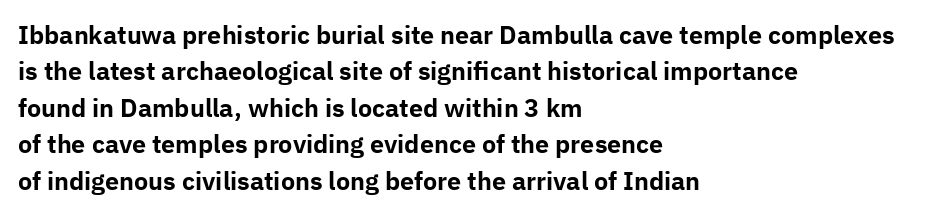
The image shows 24 px bold type, upright; set left-aligned, normal line spacing (1.52x), normal letter spacing, not underlined.
